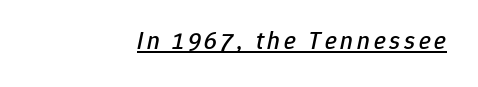
The passage shown leans; its letterforms are oblique. The compositor pushed each line to the right boundary. Honestly, the underline is the first thing you notice here.
